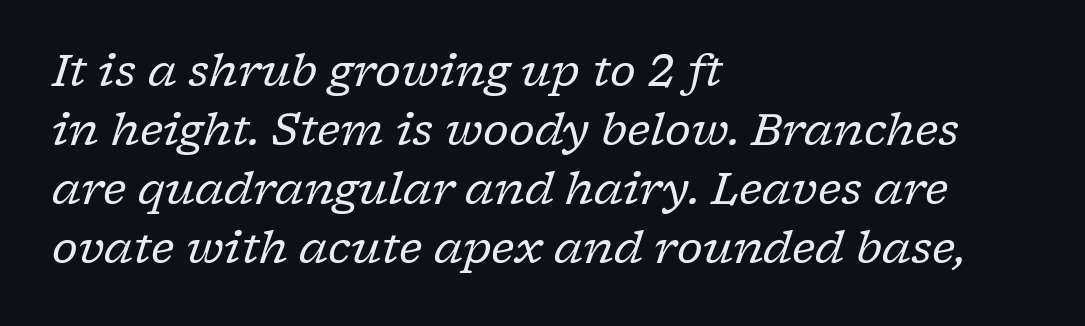
Q: Is the text bold? A: No.
Q: Is the text italic (slanted)? A: Yes, it leans right by about 17 degrees.
Q: Is the typeface a serif or a sans-serif typeface? A: Serif.
Q: Is the text underlined? A: No.
Q: How is the paragraph aligned? A: Left-aligned.
Q: Is the spacing between letters normal or unusually wide? A: Normal.
Q: Is the spacing between lines tight, normal or loose? A: Normal.
Q: Width (condensed, normal, or wide)? A: Normal.
Q: Stroke contrast? A: Low.
Q: x-height? A: Medium.
Q: Monospaced? A: No.
